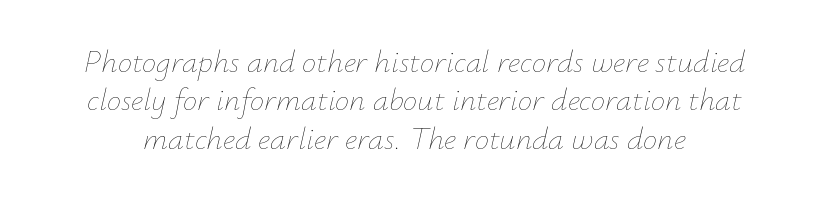
{"italic": "yes", "lean": "right", "slant_degrees": 12, "bold": "no", "weight": "thin", "width": "normal", "stroke_contrast": "low", "x_height": "small", "monospaced": "no", "underline": "no", "line_spacing_ratio": 1.2, "letter_spacing": "normal", "letter_spacing_em": 0.0, "glyph_px": 32}
